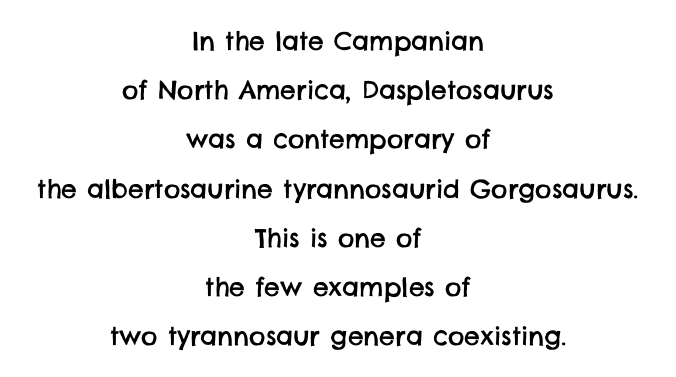
Q: Is the text underlined? A: No.
Q: How is the paragraph aligned? A: Centered.
Q: Is the spacing between letters normal or unusually wide? A: Normal.
Q: Is the spacing between lines tight, normal or loose? A: Loose.
